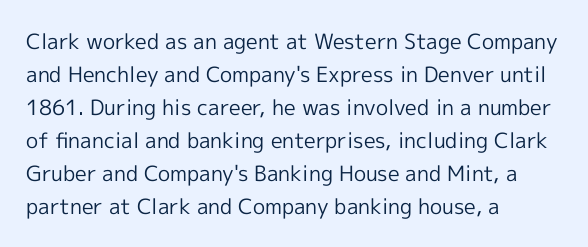
The image shows 21 px text type, upright; set left-aligned, normal line spacing (1.57x), normal letter spacing, not underlined.
